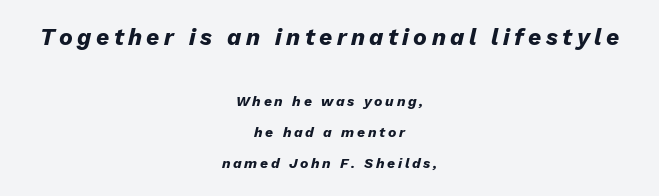
The image shows 23 px bold type, italic (leaning right); set centered, loose line spacing (2.21x), not underlined; the first (top) block is 1.64x larger.
